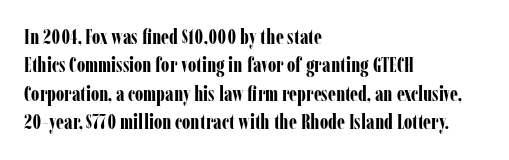
Q: Is the text bold? A: Yes.
Q: Is the text italic (slanted)? A: No, it is upright.
Q: Is the text underlined? A: No.
Q: How is the paragraph aligned? A: Left-aligned.
Q: Is the spacing between letters normal or unusually wide? A: Normal.
Q: Is the spacing between lines tight, normal or loose? A: Normal.
